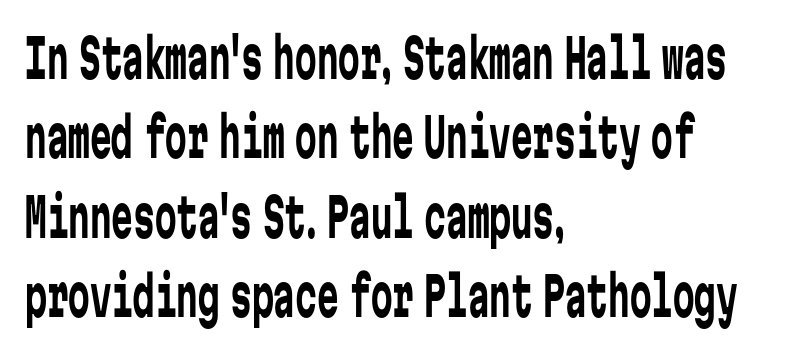
Q: Is the text bold? A: No.
Q: Is the text italic (slanted)? A: No, it is upright.
Q: Is the typeface a serif or a sans-serif typeface? A: Sans-serif.
Q: Is the text underlined? A: No.
Q: How is the paragraph aligned? A: Left-aligned.
Q: Is the spacing between letters normal or unusually wide? A: Normal.
Q: Is the spacing between lines tight, normal or loose? A: Normal.
Q: Width (condensed, normal, or wide)? A: Condensed.
Q: Stroke contrast? A: Low.
Q: x-height? A: Medium.
Q: Monospaced? A: Yes.
